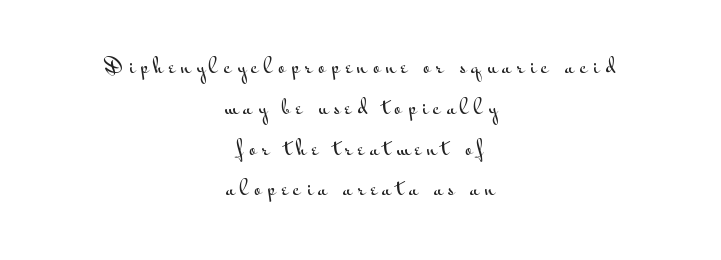
The image shows 20 px text type; set centered, loose line spacing (2.04x), unusually wide letter spacing (+0.27 em), not underlined.
